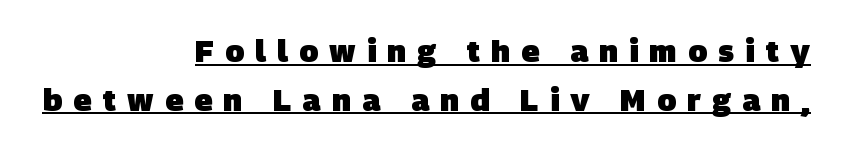
The image shows 31 px heavy sans-serif type; set right-aligned, normal line spacing (1.57x), unusually wide letter spacing (+0.36 em), underlined; low stroke contrast and a large x-height.
